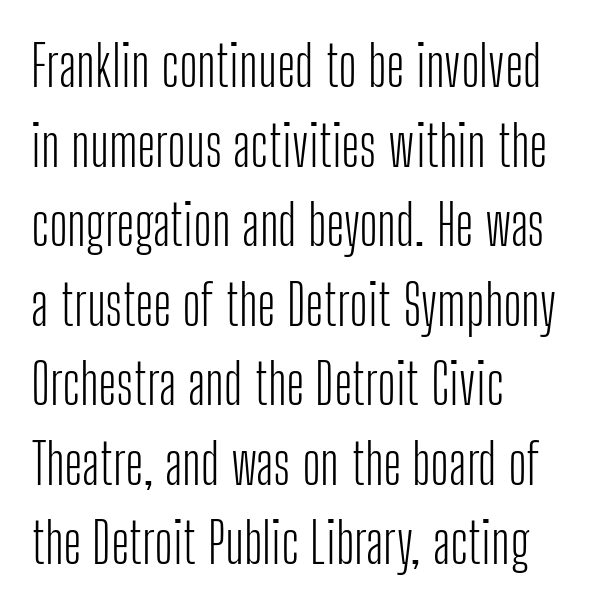
{"serif": "no", "italic": "no", "bold": "no", "weight": "light", "width": "condensed", "stroke_contrast": "low", "x_height": "medium", "monospaced": "no", "underline": "no", "align": "left", "line_spacing": "normal", "line_spacing_ratio": 1.42, "letter_spacing": "normal", "letter_spacing_em": 0.0, "glyph_px": 56}
